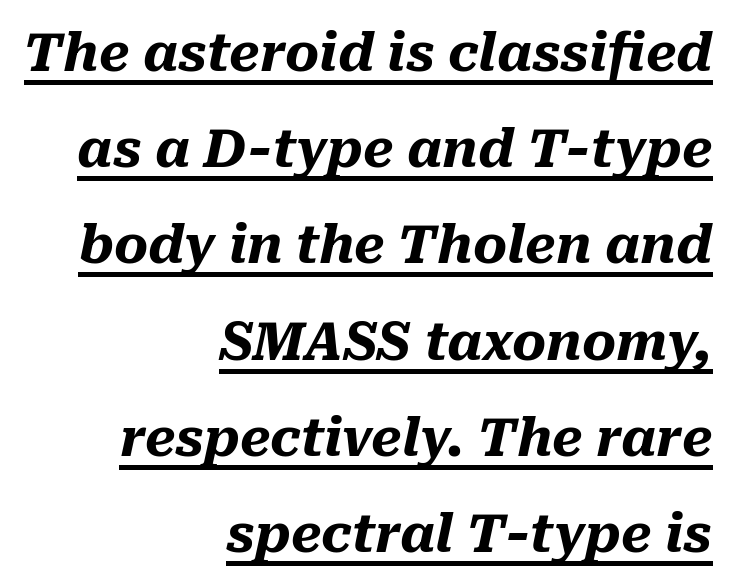
{"italic": "yes", "lean": "right", "slant_degrees": 10, "bold": "yes", "weight": "heavy", "width": "normal", "stroke_contrast": "medium", "x_height": "medium", "monospaced": "no", "underline": "yes", "align": "right", "line_spacing_ratio": 1.85, "letter_spacing": "normal", "letter_spacing_em": 0.0, "glyph_px": 52}
